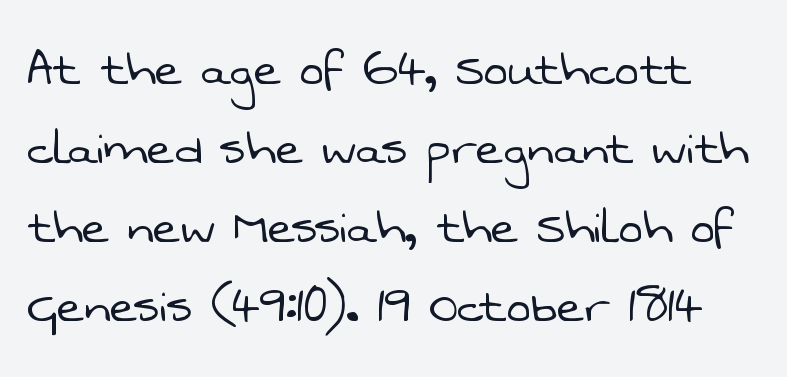
{"serif": "no", "bold": "no", "weight": "light", "width": "normal", "stroke_contrast": "low", "x_height": "medium", "monospaced": "no", "underline": "no", "line_spacing": "normal", "line_spacing_ratio": 1.36, "letter_spacing": "normal", "letter_spacing_em": 0.0, "glyph_px": 58}
